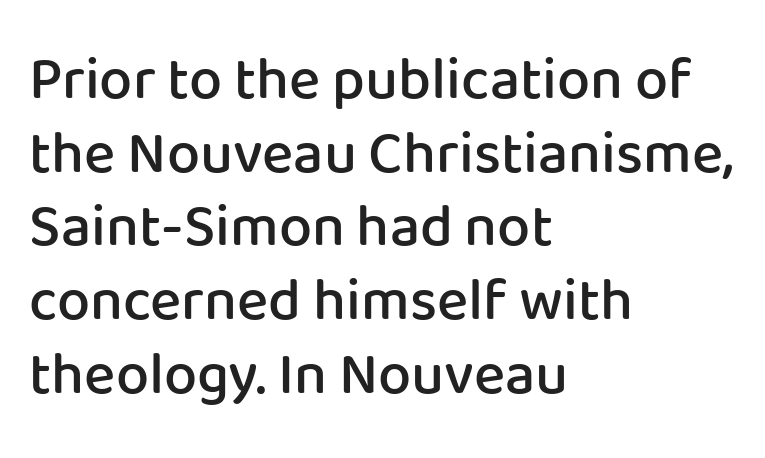
Q: Is the text bold? A: Semi-bold.
Q: Is the text italic (slanted)? A: No, it is upright.
Q: Is the typeface a serif or a sans-serif typeface? A: Sans-serif.
Q: Is the text underlined? A: No.
Q: How is the paragraph aligned? A: Left-aligned.
Q: Is the spacing between letters normal or unusually wide? A: Normal.
Q: Is the spacing between lines tight, normal or loose? A: Normal.
Q: Width (condensed, normal, or wide)? A: Normal.
Q: Stroke contrast? A: Low.
Q: x-height? A: Medium.
Q: Monospaced? A: No.
